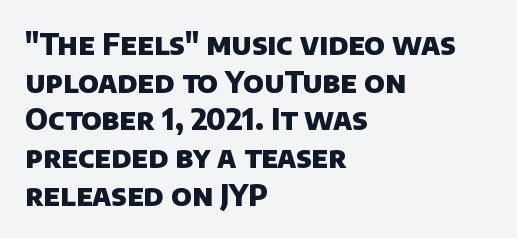
Typesetter's note: full bold, strokes at maximum text heaviness. Does the type have serifs? No, each stem ends abruptly. The type is set solid horizontally, with unmodified tracking. Notice how descenders clear the ascenders below comfortably — that's standard leading. Plain, unruled lines of type.
